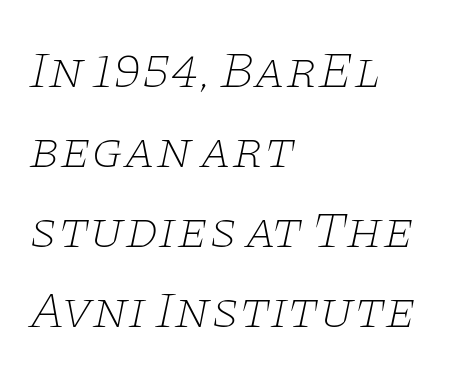
The image shows 52 px thin, wide serif type, italic (leaning right); set left-aligned, normal line spacing (1.54x), normal letter spacing, not underlined; low stroke contrast and a large x-height.
